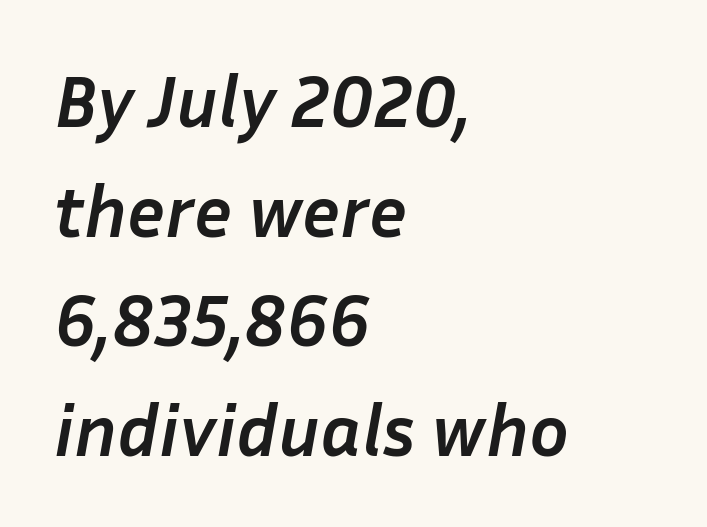
Think of a printed novel: that variable character pitch is what you see here. Is the block centered? No — it sits flush against the left margin. These lines carry a lot of weight — the face is fully bold. Does the lettering tilt? It does — this is italic. The line-height multiplier appears to be the usual default. What stands out about the letter spacing? Nothing — it is the standard amount.
